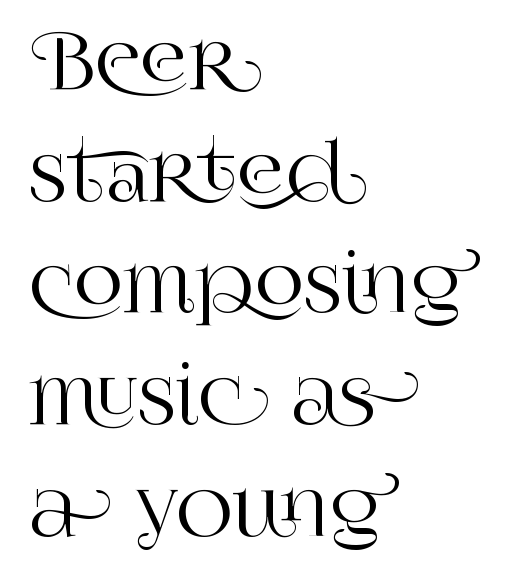
The image shows 77 px serif type, upright; set left-aligned, normal line spacing (1.45x), normal letter spacing, not underlined; high stroke contrast and a large x-height.
